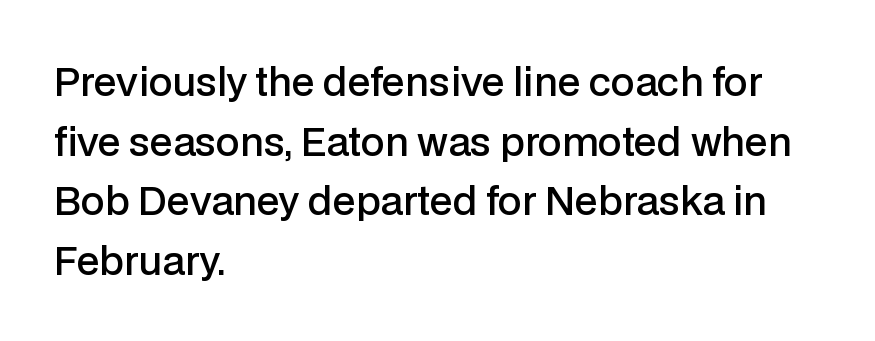
The image shows 38 px semibold sans-serif type, upright; set left-aligned, normal line spacing (1.57x), normal letter spacing, not underlined; low stroke contrast and a medium x-height.
